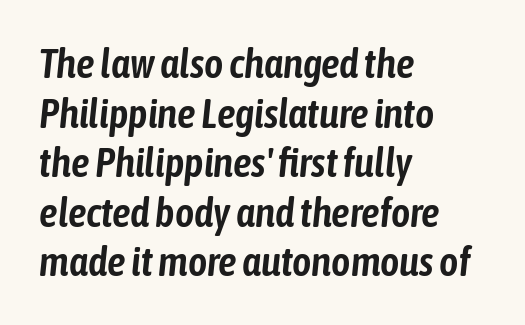
Q: Is the text italic (slanted)? A: Yes, it leans right by about 6 degrees.
Q: Is the text underlined? A: No.
Q: How is the paragraph aligned? A: Left-aligned.
Q: Is the spacing between letters normal or unusually wide? A: Normal.
Q: Width (condensed, normal, or wide)? A: Condensed.
Q: Stroke contrast? A: Low.
Q: x-height? A: Medium.
Q: Monospaced? A: No.
